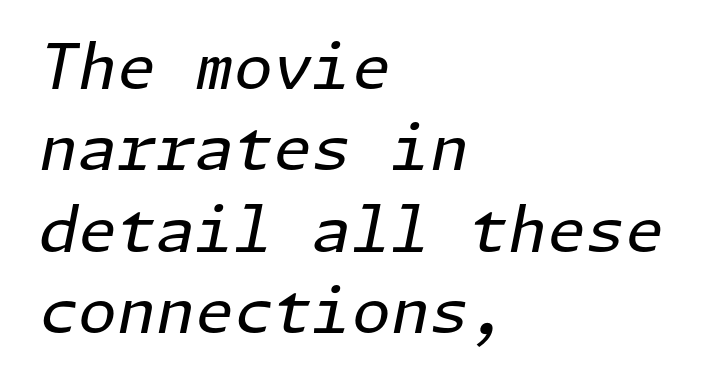
Q: Is the text bold? A: No.
Q: Is the text italic (slanted)? A: Yes, it leans right by about 11 degrees.
Q: Is the text underlined? A: No.
Q: How is the paragraph aligned? A: Left-aligned.
Q: Is the spacing between letters normal or unusually wide? A: Normal.
Q: Is the spacing between lines tight, normal or loose? A: Normal.
Q: Width (condensed, normal, or wide)? A: Normal.
Q: Stroke contrast? A: Low.
Q: x-height? A: Medium.
